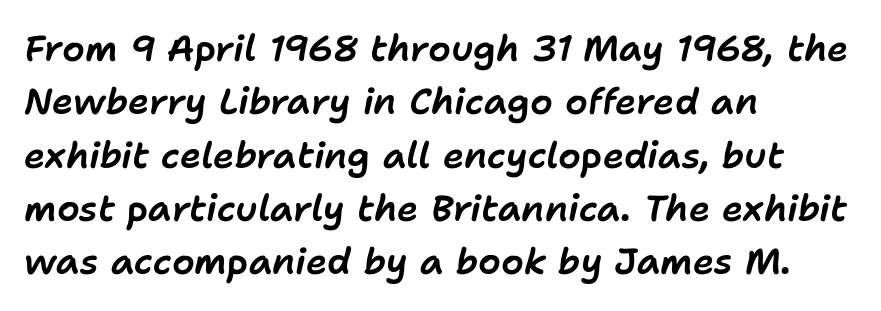
The rendering keeps characters at their native spacing. Think of a printed novel: that variable character pitch is what you see here. The specimen reads as italic at a glance. Where is the straight margin? On the left. This sample keeps an unexceptional amount of space between lines. A clean baseline with only descenders dipping below it.
